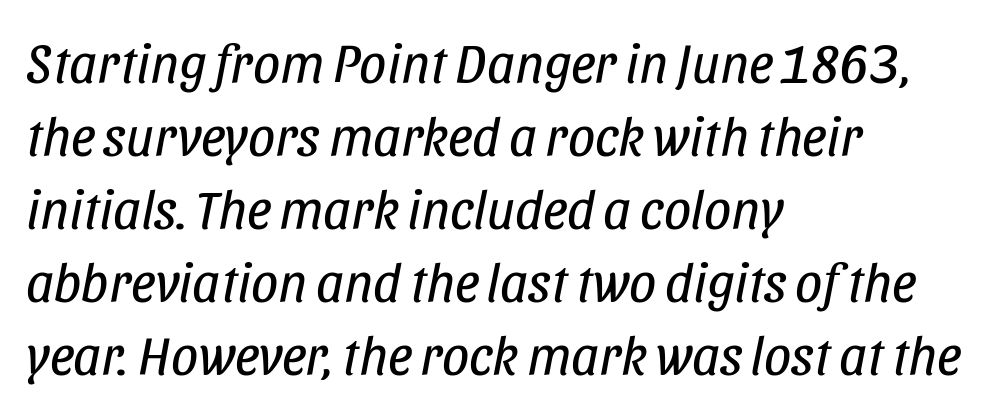
The image shows 54 px regular-weight, condensed type, italic (leaning right); set left-aligned, normal line spacing (1.35x), normal letter spacing, not underlined; low stroke contrast and a large x-height.
